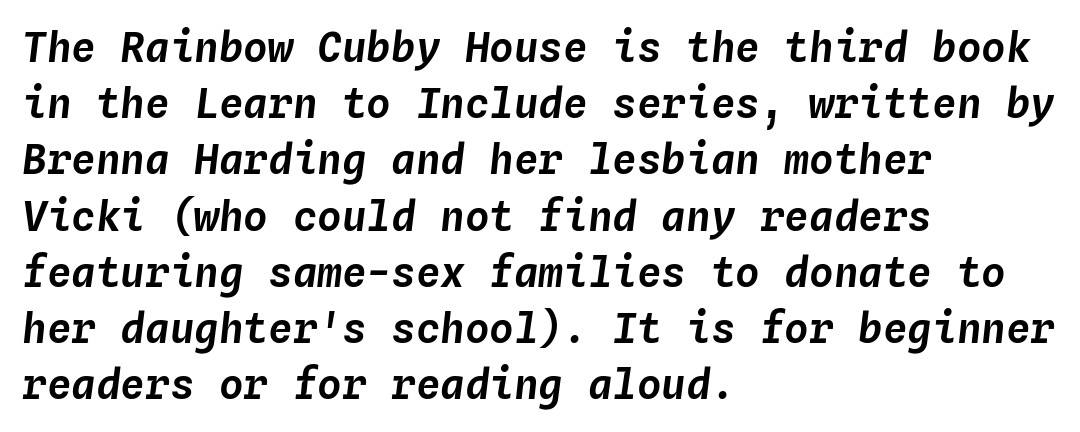
Lines of text with bare space underneath. The horizontal fit of the characters is conventional and even. Vertically, the passage feels balanced, rows spaced as you'd expect. An italicized treatment has been applied to the whole sample. Think of a typewriter: that constant character pitch is what you see here.
